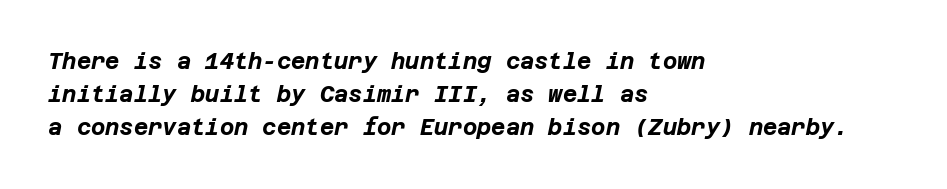
The line-height multiplier appears to be the usual default. Each word holds together tightly as a unit, with standard inter-letter gaps. Short and long lines alike share a common starting point at left. It's the slanting kind of type. The space beneath each line is pristine and unruled. As a designer I'd log this as weight 700, bold.
